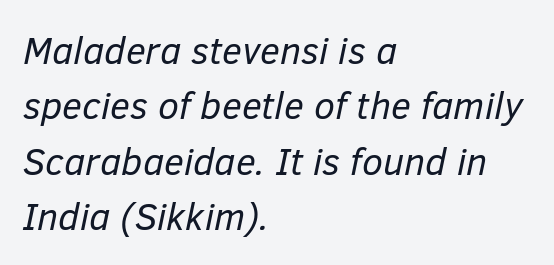
Q: Is the text bold? A: No.
Q: Is the text italic (slanted)? A: Yes, it leans right by about 12 degrees.
Q: Is the text underlined? A: No.
Q: How is the paragraph aligned? A: Left-aligned.
Q: Is the spacing between letters normal or unusually wide? A: Normal.
Q: Is the spacing between lines tight, normal or loose? A: Normal.
Q: Width (condensed, normal, or wide)? A: Normal.
Q: Stroke contrast? A: Low.
Q: x-height? A: Medium.
Q: Monospaced? A: No.
